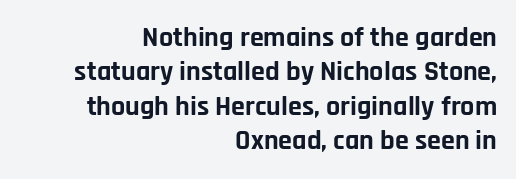
{"serif": "no", "italic": "no", "bold": "yes", "weight": "bold", "width": "normal", "stroke_contrast": "low", "x_height": "large", "monospaced": "no", "underline": "no", "align": "right", "line_spacing_ratio": 1.23, "letter_spacing": "normal", "letter_spacing_em": 0.0, "glyph_px": 28}
